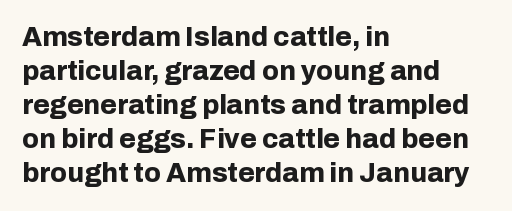
Does the weight exceed regular? Yes, all the way to bold. Short note: letters normally spaced. The space beneath each line is pristine and unruled. The typesetter chose a ragged-right arrangement here. Posture: vertical. The passage shown stacks its lines at a standard gap.
